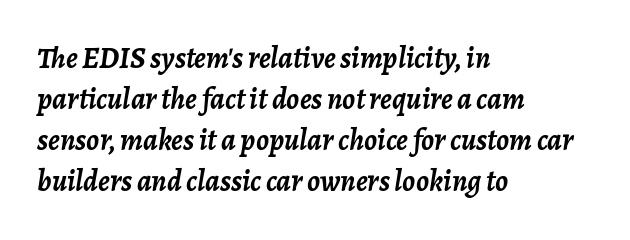
Q: Is the text bold? A: Yes.
Q: Is the text italic (slanted)? A: Yes, it leans right by about 7 degrees.
Q: Is the text underlined? A: No.
Q: How is the paragraph aligned? A: Left-aligned.
Q: Is the spacing between letters normal or unusually wide? A: Normal.
Q: Is the spacing between lines tight, normal or loose? A: Normal.
Q: Width (condensed, normal, or wide)? A: Normal.
Q: Stroke contrast? A: Low.
Q: x-height? A: Medium.
Q: Monospaced? A: No.
